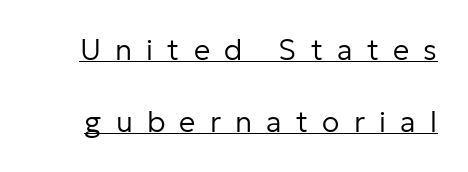
Q: Is the text bold? A: No.
Q: Is the text italic (slanted)? A: No, it is upright.
Q: Is the typeface a serif or a sans-serif typeface? A: Sans-serif.
Q: Is the text underlined? A: Yes.
Q: Is the spacing between letters normal or unusually wide? A: Unusually wide.
Q: Is the spacing between lines tight, normal or loose? A: Loose.
Q: Width (condensed, normal, or wide)? A: Normal.
Q: Stroke contrast? A: Low.
Q: x-height? A: Medium.
Q: Monospaced? A: No.
